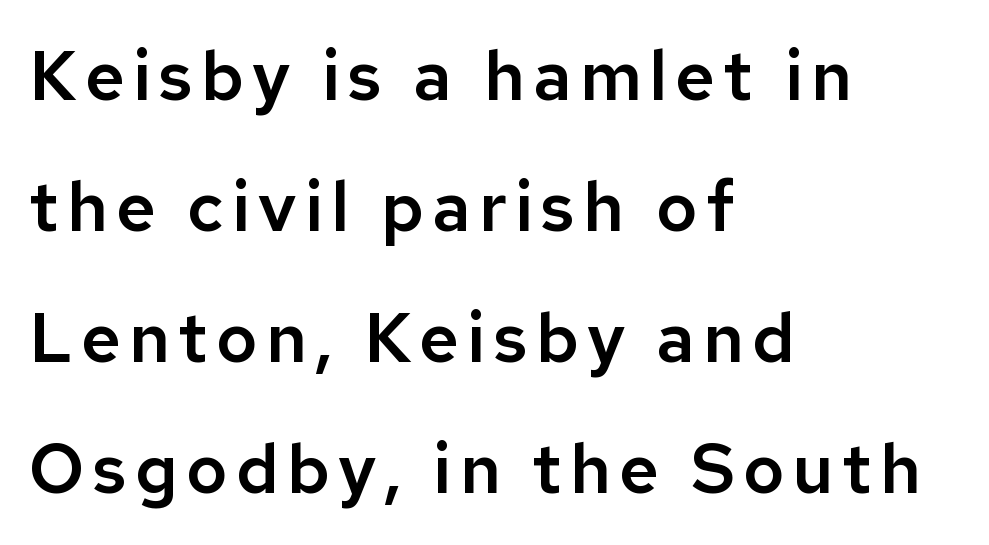
The line-height multiplier appears high, well above default. Do the letters lean? They stand straight. Spacing verdict: proportional, widths tailored to each character. Leftover space on each line is placed entirely after the last word.
